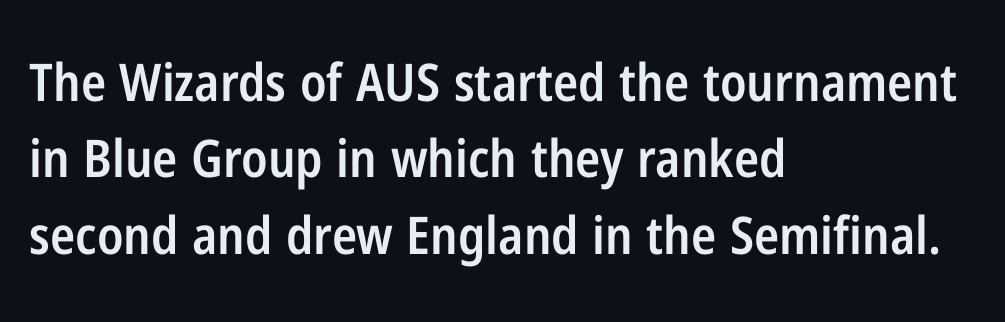
Q: Is the text bold? A: Semi-bold.
Q: Is the text italic (slanted)? A: No, it is upright.
Q: Is the typeface a serif or a sans-serif typeface? A: Sans-serif.
Q: Is the text underlined? A: No.
Q: How is the paragraph aligned? A: Left-aligned.
Q: Is the spacing between letters normal or unusually wide? A: Normal.
Q: Is the spacing between lines tight, normal or loose? A: Normal.
Q: Width (condensed, normal, or wide)? A: Condensed.
Q: Stroke contrast? A: Low.
Q: x-height? A: Medium.
Q: Monospaced? A: No.
